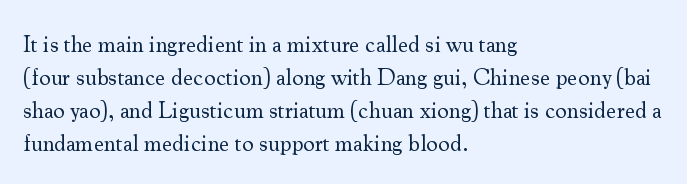
Q: Is the text bold? A: No.
Q: Is the text italic (slanted)? A: No, it is upright.
Q: Is the text underlined? A: No.
Q: How is the paragraph aligned? A: Left-aligned.
Q: Is the spacing between letters normal or unusually wide? A: Normal.
Q: Is the spacing between lines tight, normal or loose? A: Normal.
